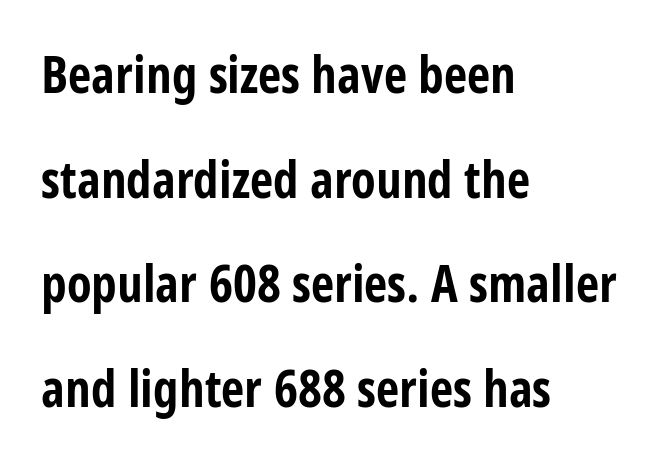
Unlike italic type, these characters show no tilt at all. The rendering uses natural spacing where letterforms have individual widths. Glance below the letters and you will spot only blank space. Compared with a centered layout, this one pins lines to the left instead.
